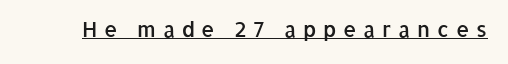
The image shows 21 px text type, upright; set unusually wide letter spacing (+0.32 em), underlined.
